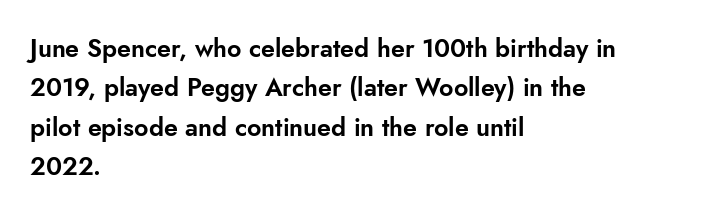
{"italic": "no", "underline": "no", "align": "left", "line_spacing": "normal", "line_spacing_ratio": 1.58, "letter_spacing": "normal", "letter_spacing_em": 0.0, "glyph_px": 25}
